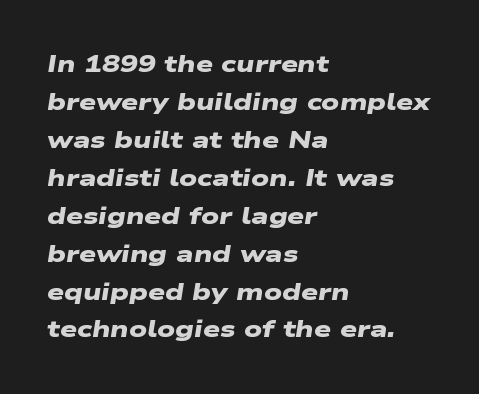
The image shows 24 px bold type; set left-aligned, normal line spacing (1.58x), normal letter spacing, not underlined.
